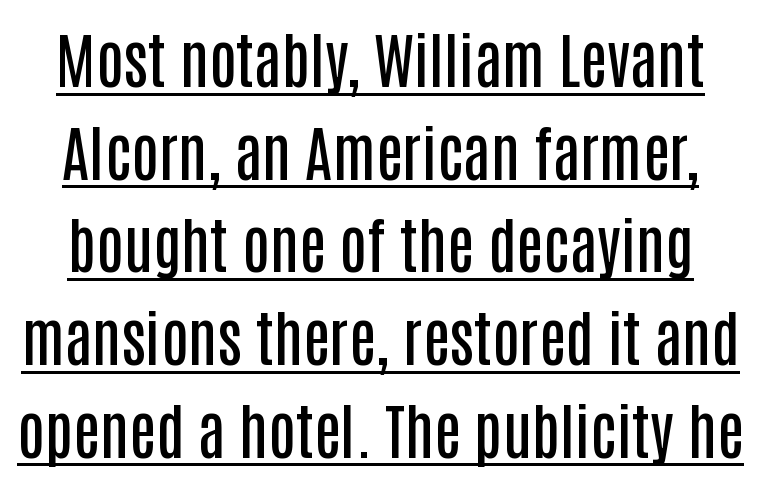
Do the characters align in a grid? No, the font is proportional. Examine the stroke ends and you'll find no serifs. This is roman type, the default non-slanted kind. The line-height multiplier appears to be the usual default. Slightly chunky letters — semibold, I'd say, not full bold. Check the space under the baseline: a stroke is drawn there.
